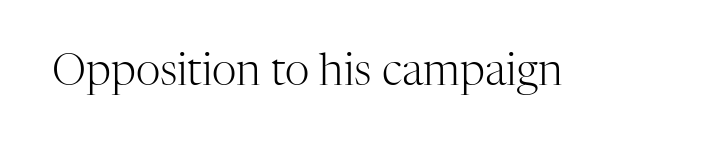
This sample uses plain, unmodified letter spacing. Style check: upright. These lines are rendered in a variable-pitch font. Bare-footed words on every line.
